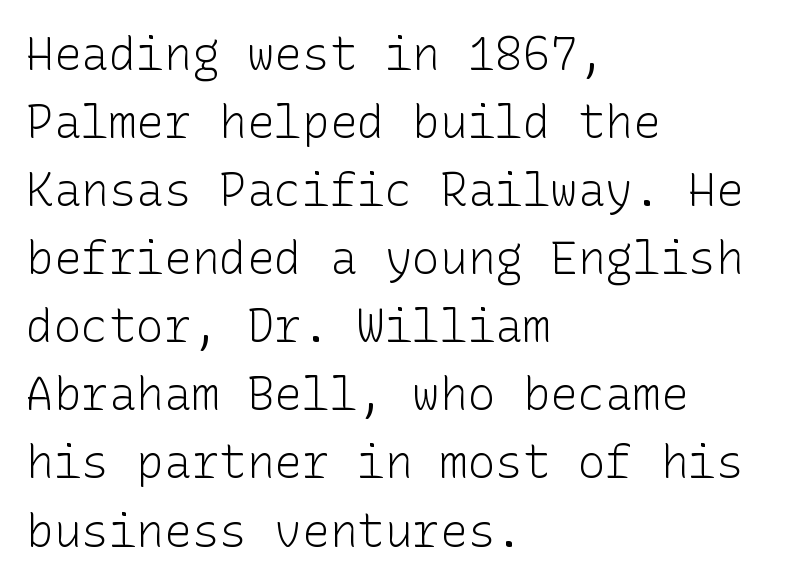
Weight: in the light-to-regular range. Regarding leading, the lines here are spaced in the standard way. In terms of letterform style, serifs are entirely absent. Line beginnings align vertically; line endings do not. Observe the ordinary spacing: letters are neighbours, not strangers. Only glyphs here, with clear space below each row.
